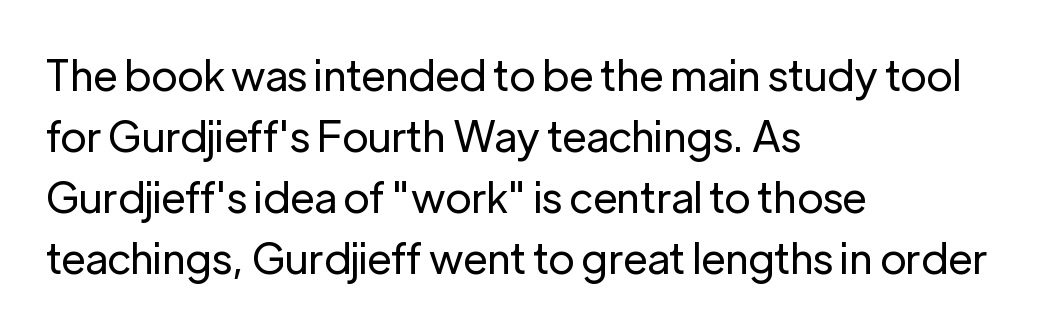
The image shows 42 px regular-weight sans-serif type, upright; set left-aligned, normal line spacing (1.45x), normal letter spacing, not underlined; low stroke contrast and a medium x-height.
